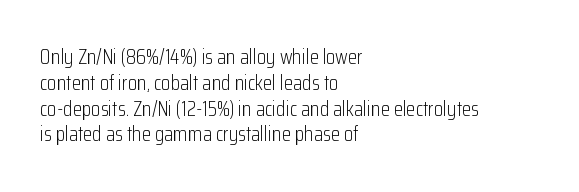
Visually the block forms a straight wall on the left and a jagged coastline on the right. This sample uses plain, unmodified letter spacing. The face looks like a standard text weight, possibly lighter. Check under the words: just untouched page. Does the lettering tilt? It doesn't — this is upright.
